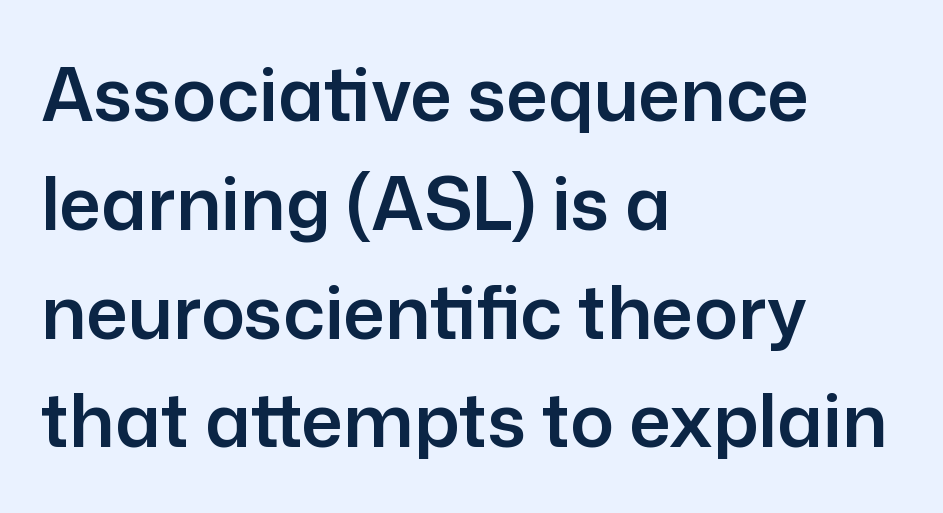
{"serif": "no", "italic": "no", "width": "normal", "stroke_contrast": "low", "x_height": "medium", "monospaced": "no", "underline": "no", "align": "left", "line_spacing": "normal", "line_spacing_ratio": 1.49, "letter_spacing": "normal", "letter_spacing_em": 0.0, "glyph_px": 73}
